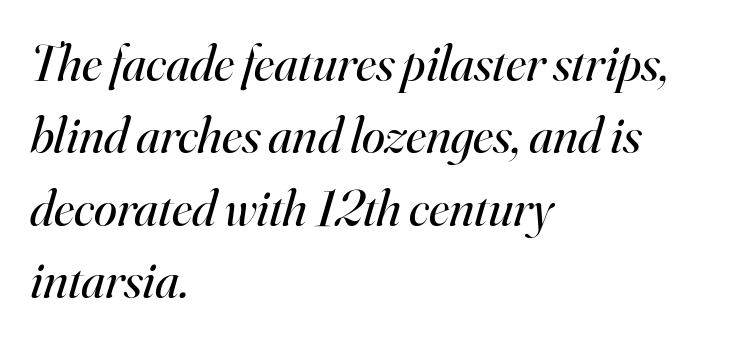
The image shows 52 px regular-weight serif type, italic (leaning right); set left-aligned, normal line spacing (1.39x), normal letter spacing, not underlined; high stroke contrast and a small x-height.
